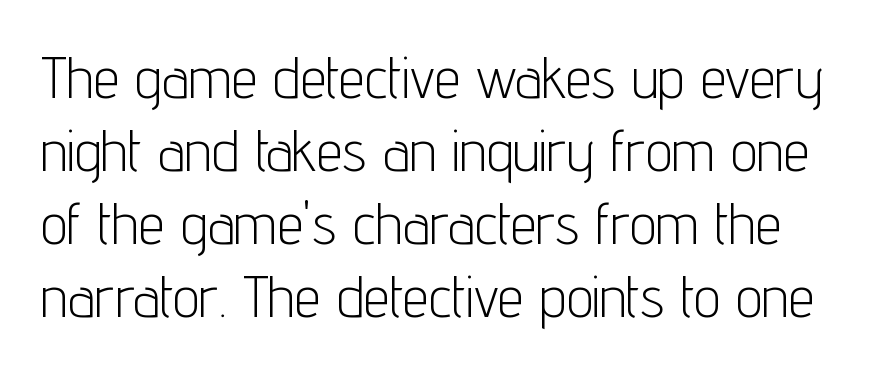
Honestly, there is no underline to notice here at all. Proportional: the letters do not fall into vertical columns. Classification — sans serif. Posture: upright roman. Default kerning and tracking; the words read as compact shapes. Stem width sits at or under what a default text font uses.
